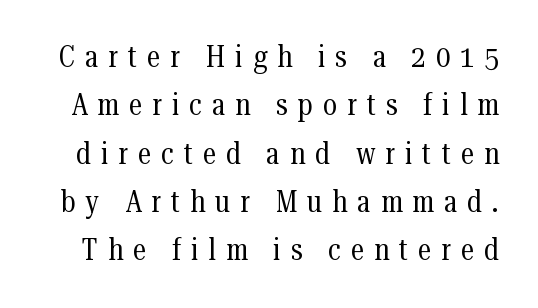
Counters stay open thanks to moderate or lighter strokes. Compared with typical body copy, the letter spacing here is much looser. One glance says typical: line gaps are just what's usual. The font family rendered here belongs to the serif group.
